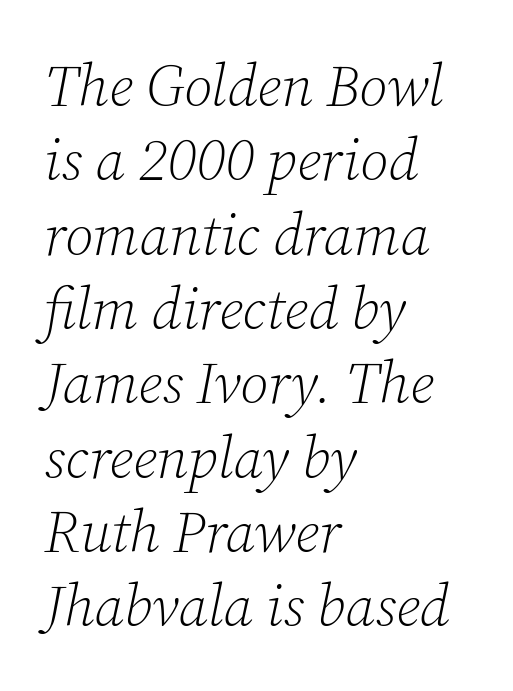
The image shows 59 px light serif type, italic (leaning right); set left-aligned, normal line spacing (1.26x), normal letter spacing, not underlined; low stroke contrast and a medium x-height.
